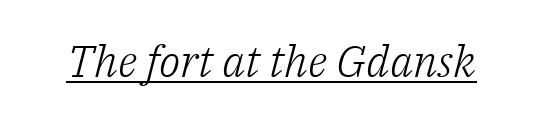
Honestly, the underline is the first thing you notice here. Does the type have serifs? Yes, each stem ends in a small foot. This sample has the flowing, uneven cadence of proportional lettering. Unbolded letterforms with no extra heft. Honestly, the letter spacing is just normal — you wouldn't notice it.
